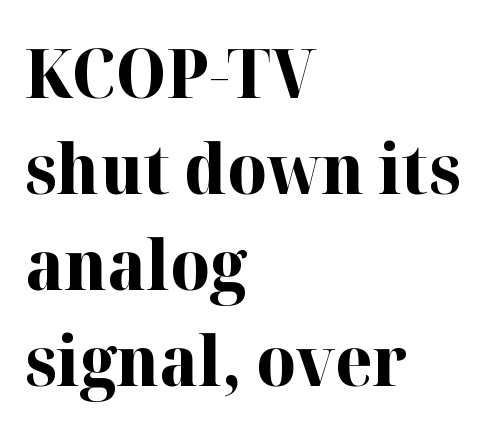
{"serif": "yes", "italic": "no", "bold": "yes", "weight": "bold", "width": "normal", "stroke_contrast": "high", "x_height": "medium", "monospaced": "no", "underline": "no", "align": "left", "line_spacing": "normal", "line_spacing_ratio": 1.41, "letter_spacing": "normal", "letter_spacing_em": 0.0, "glyph_px": 68}
